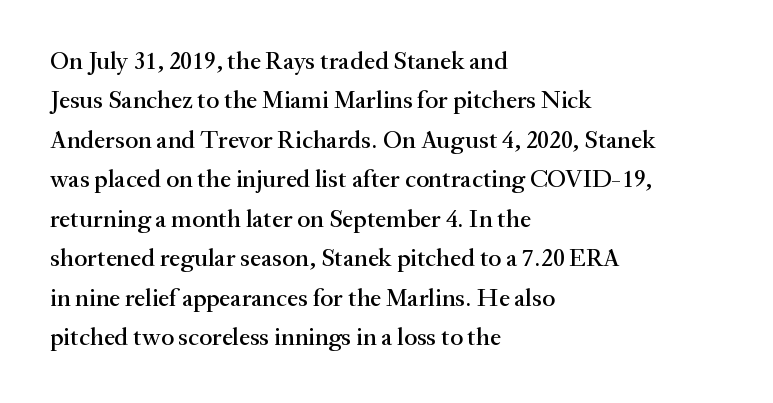
{"italic": "no", "underline": "no", "align": "left", "line_spacing": "normal", "line_spacing_ratio": 1.58, "letter_spacing": "normal", "letter_spacing_em": 0.0, "glyph_px": 25}
